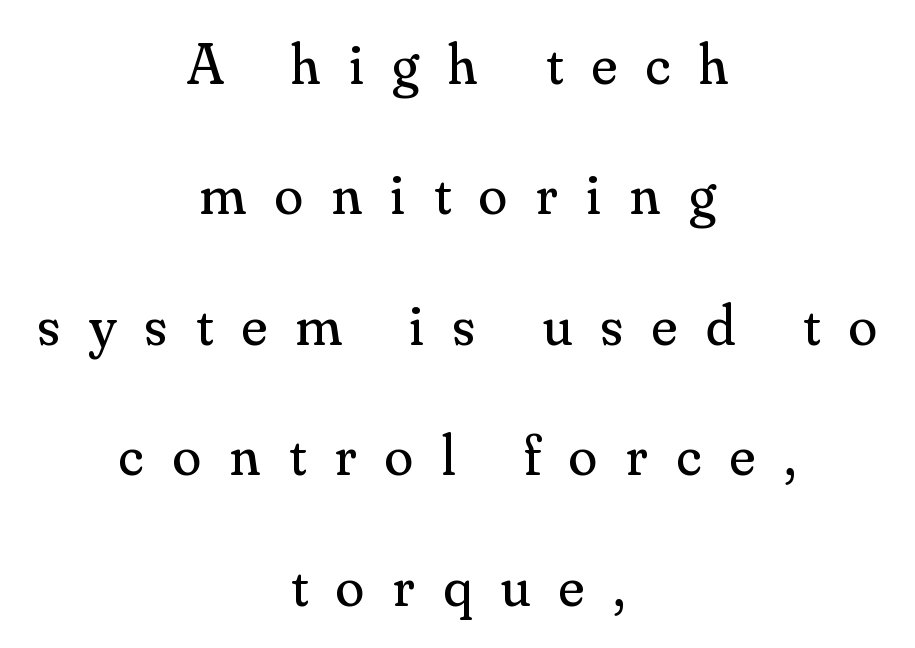
Q: Is the text bold? A: No.
Q: Is the text italic (slanted)? A: No, it is upright.
Q: Is the typeface a serif or a sans-serif typeface? A: Serif.
Q: Is the text underlined? A: No.
Q: How is the paragraph aligned? A: Centered.
Q: Is the spacing between letters normal or unusually wide? A: Unusually wide.
Q: Is the spacing between lines tight, normal or loose? A: Loose.
Q: Width (condensed, normal, or wide)? A: Normal.
Q: Stroke contrast? A: Medium.
Q: x-height? A: Small.
Q: Monospaced? A: No.
